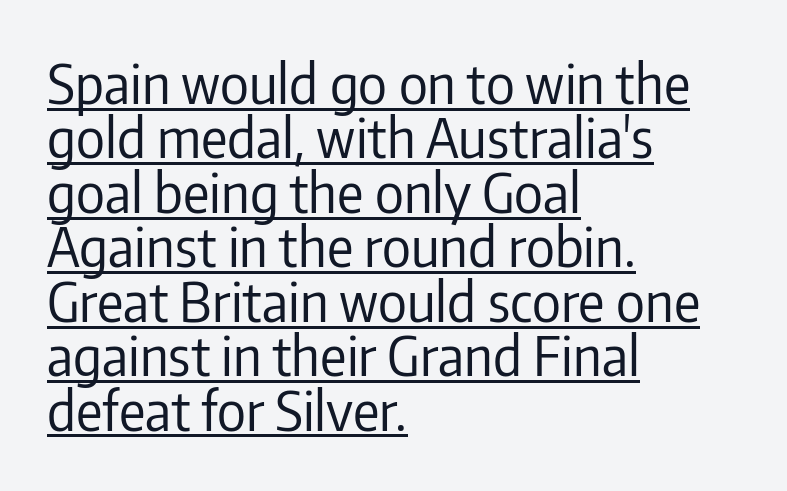
The image shows 55 px regular-weight, condensed sans-serif type, upright; set left-aligned, tight line spacing (0.99x), normal letter spacing, underlined; low stroke contrast and a medium x-height.
